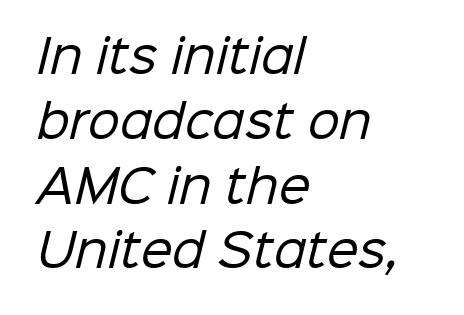
{"serif": "no", "bold": "no", "weight": "regular", "width": "normal", "stroke_contrast": "low", "x_height": "medium", "monospaced": "no", "underline": "no", "align": "left", "line_spacing": "normal", "line_spacing_ratio": 1.44, "letter_spacing": "normal", "letter_spacing_em": 0.0, "glyph_px": 45}
